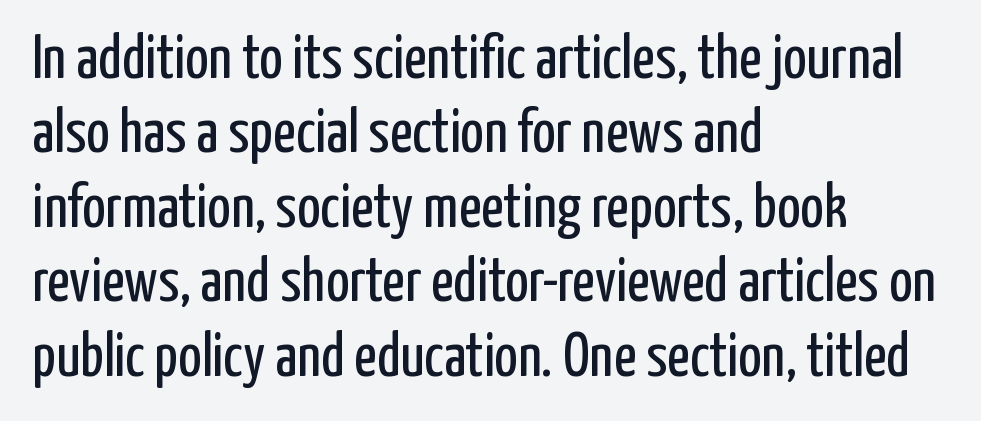
The passage is arranged the way most books set body copy — flush left. A roman cut, with each character standing at attention. Character widths vary here, with narrow letters taking less room than wide ones. Nothing heavy about these letters — not bold at all.
